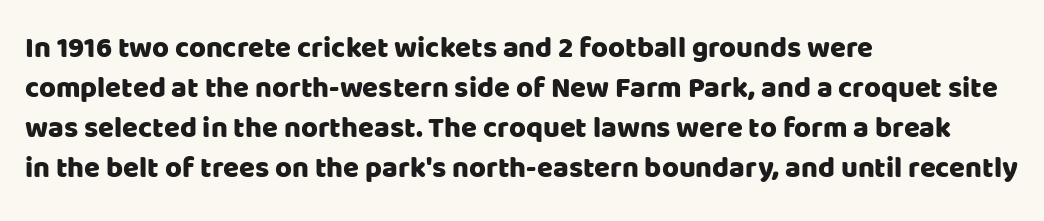
{"serif": "no", "italic": "no", "width": "normal", "stroke_contrast": "low", "x_height": "large", "monospaced": "no", "underline": "no", "align": "left", "line_spacing": "normal", "line_spacing_ratio": 1.38, "letter_spacing": "normal", "letter_spacing_em": 0.0, "glyph_px": 29}
